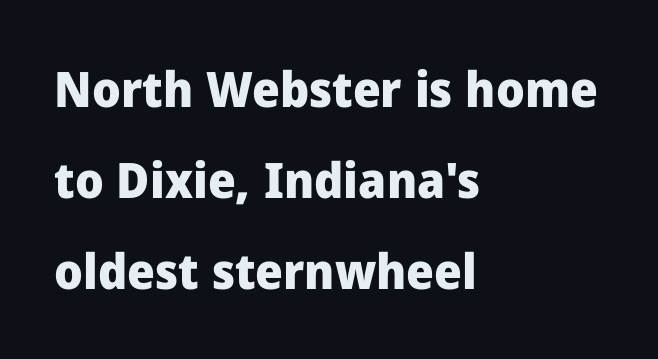
The image shows 49 px heavy sans-serif type, upright; set left-aligned, line spacing 1.86x, normal letter spacing, not underlined; low stroke contrast and a medium x-height.
